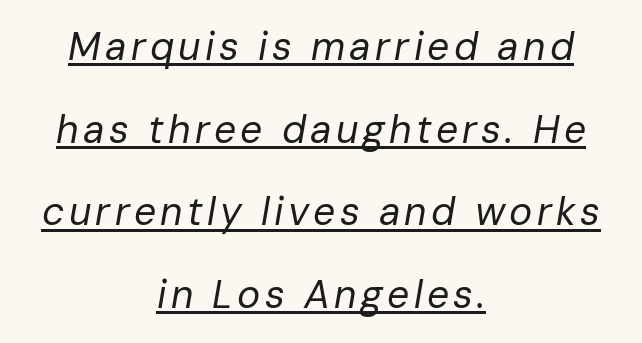
{"italic": "yes", "lean": "right", "slant_degrees": 10, "bold": "no", "weight": "regular", "width": "normal", "stroke_contrast": "low", "x_height": "medium", "monospaced": "no", "underline": "yes", "align": "center", "line_spacing": "loose", "line_spacing_ratio": 2.12, "glyph_px": 39}
